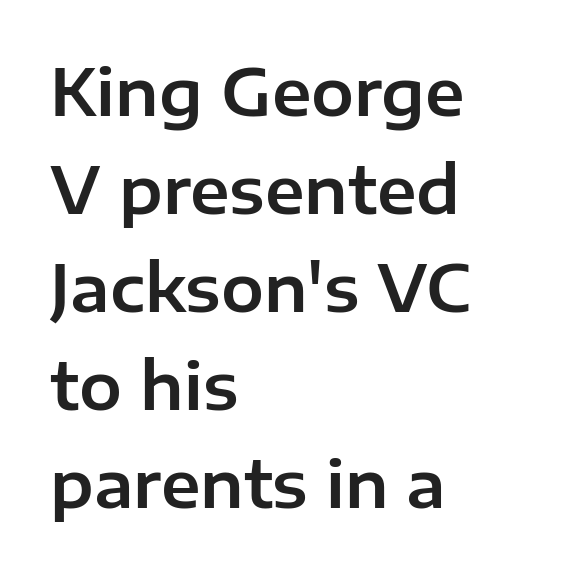
Q: Is the text italic (slanted)? A: No, it is upright.
Q: Is the typeface a serif or a sans-serif typeface? A: Sans-serif.
Q: Is the text underlined? A: No.
Q: How is the paragraph aligned? A: Left-aligned.
Q: Is the spacing between letters normal or unusually wide? A: Normal.
Q: Is the spacing between lines tight, normal or loose? A: Normal.
Q: Width (condensed, normal, or wide)? A: Normal.
Q: Stroke contrast? A: Low.
Q: x-height? A: Medium.
Q: Monospaced? A: No.
